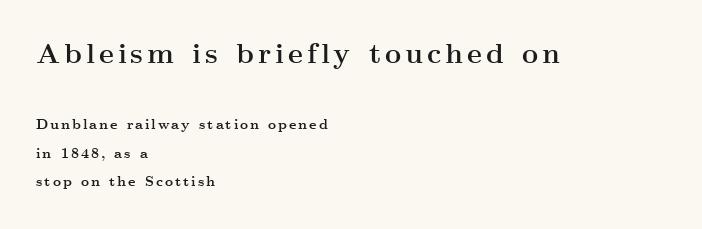
{"serif": "yes", "italic": "no", "bold": "yes", "weight": "semibold", "width": "wide", "stroke_contrast": "medium", "x_height": "small", "monospaced": "no", "underline": "no", "align": "left", "line_spacing": "loose", "line_spacing_ratio": 2.03, "larger_block": "first", "size_ratio": 2.0, "glyph_px": 28}
